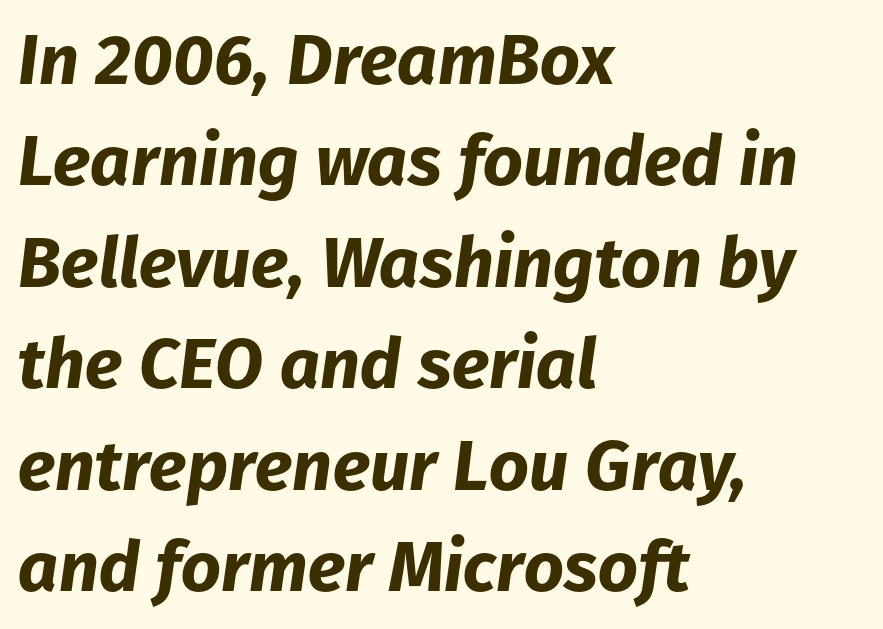
Think of a printed novel: that variable character pitch is what you see here. Whoever set this chose a conventional vertical rhythm. Between one letter and the next there's only the usual sliver of space. The strokes are fattened all the way to bold. Lines of text with bare space underneath.
